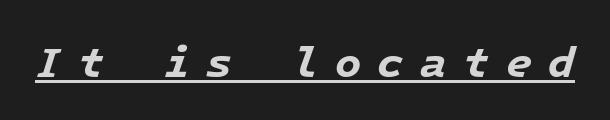
The image shows 43 px bold type, italic (leaning right), monospaced; set unusually wide letter spacing (+0.38 em), underlined; low stroke contrast and a medium x-height.
